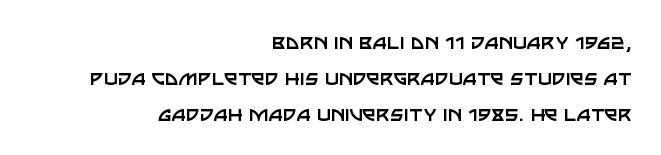
If you drew a line through each stem, it would be perfectly vertical. What's the leading like? Ordinary, nothing unusual. The typeface has the unassuming heft of standard copy or less. Unmarked baselines from the first word to the last.
